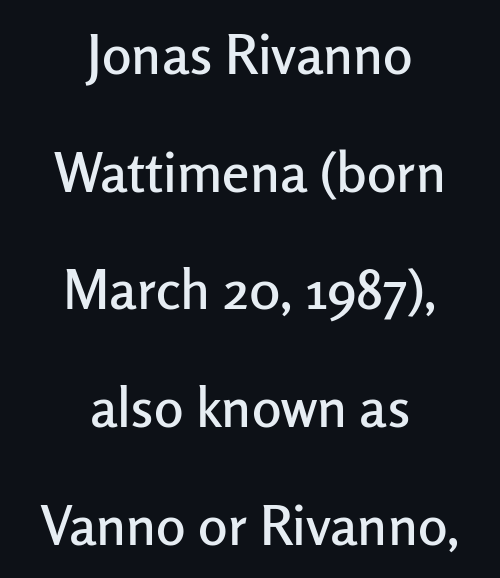
The image shows 55 px sans-serif type, upright; set centered, loose line spacing (2.14x), normal letter spacing, not underlined; low stroke contrast and a medium x-height.
